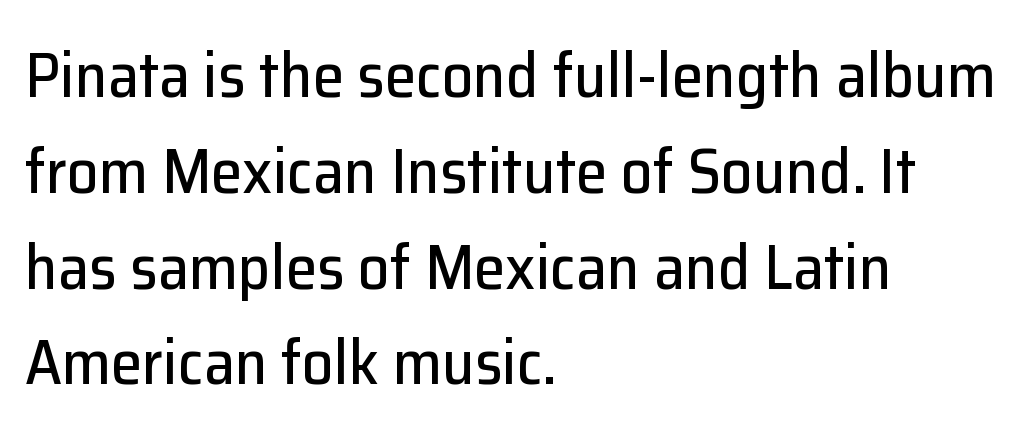
Q: Is the text italic (slanted)? A: No, it is upright.
Q: Is the typeface a serif or a sans-serif typeface? A: Sans-serif.
Q: Is the text underlined? A: No.
Q: How is the paragraph aligned? A: Left-aligned.
Q: Is the spacing between letters normal or unusually wide? A: Normal.
Q: Is the spacing between lines tight, normal or loose? A: Normal.
Q: Width (condensed, normal, or wide)? A: Normal.
Q: Stroke contrast? A: Low.
Q: x-height? A: Medium.
Q: Monospaced? A: No.
